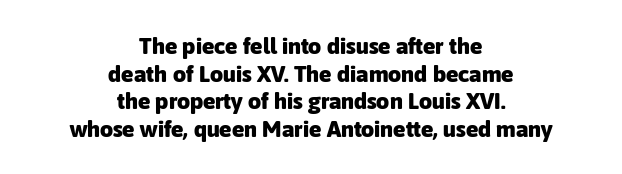
Designer's note — italics off, roman on. A clean baseline with only descenders dipping below it. Look at the tracking — it's just the regular setting, nothing added. Chunky letters — that's bold for sure.
